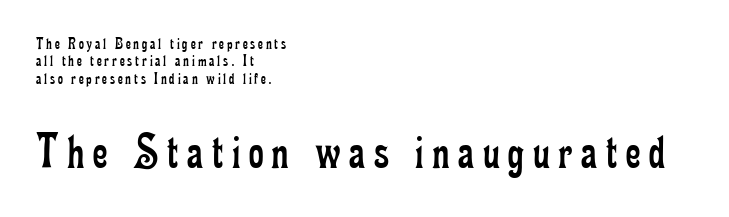
Weight class: somewhere from thin through regular. Do the characters align in a grid? No, the font is proportional. A classic flush-left, rag-right setting is used for this passage. Each new line begins almost immediately beneath the previous one.
